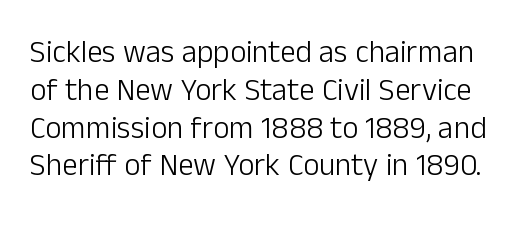
Each word holds together tightly as a unit, with standard inter-letter gaps. The typography opts for an upright posture over an oblique one. Check under the words: just untouched page. Caption: face not bold, strokes unweighted. These lines are composed in type without serifs. Varying glyph widths throughout — classic text-font behaviour.
